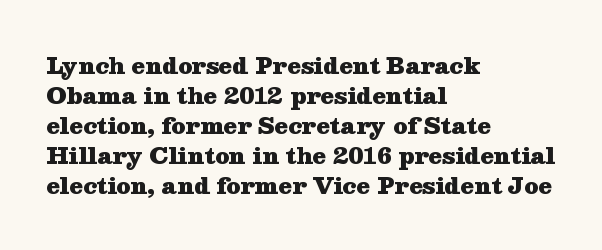
The image shows 22 px bold type, upright; set left-aligned, normal line spacing (1.36x), normal letter spacing, not underlined.
